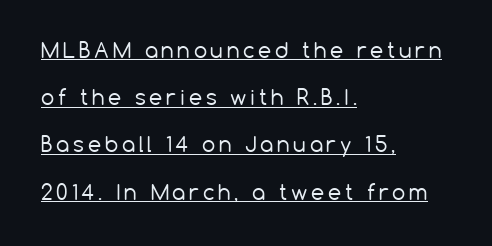
The image shows 21 px text type, upright; set left-aligned, loose line spacing (2.25x), underlined.
